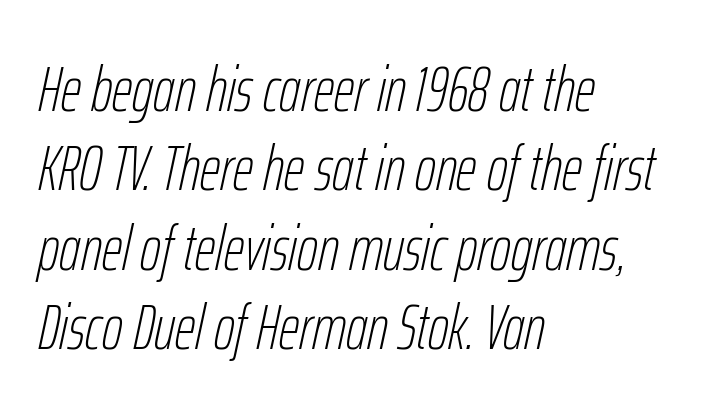
{"italic": "yes", "lean": "right", "slant_degrees": 12, "bold": "no", "weight": "thin", "width": "condensed", "stroke_contrast": "low", "x_height": "medium", "monospaced": "no", "underline": "no", "align": "left", "line_spacing_ratio": 1.24, "letter_spacing": "normal", "letter_spacing_em": 0.0, "glyph_px": 64}
